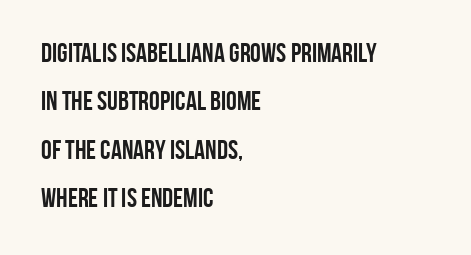
A typesetter would mark this as roman, not italic. The typesetter chose a ragged-right arrangement here. The zone under the glyphs is completely vacant. Glyph-to-glyph distance matches everyday printed text.
